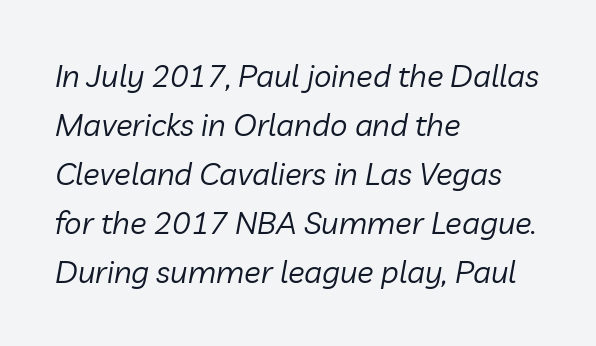
{"italic": "yes", "lean": "right", "slant_degrees": 10, "bold": "no", "weight": "regular", "width": "normal", "stroke_contrast": "low", "x_height": "medium", "monospaced": "no", "underline": "no", "align": "left", "line_spacing": "normal", "line_spacing_ratio": 1.58, "letter_spacing": "normal", "letter_spacing_em": 0.0, "glyph_px": 31}
